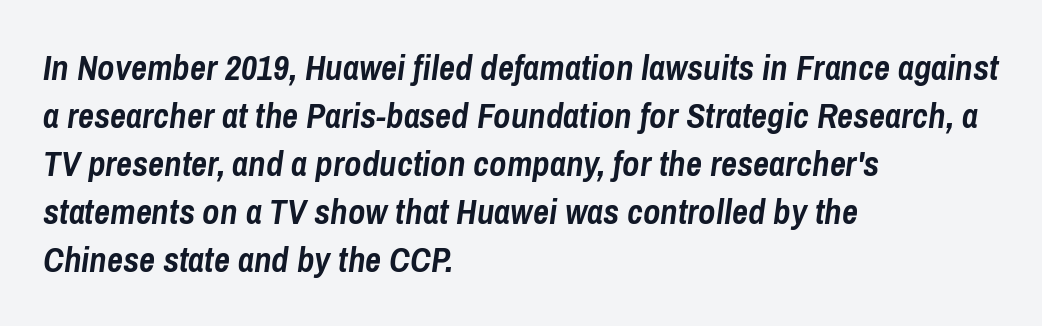
Q: Is the text bold? A: Yes.
Q: Is the text italic (slanted)? A: Yes, it leans right by about 8 degrees.
Q: Is the text underlined? A: No.
Q: How is the paragraph aligned? A: Left-aligned.
Q: Is the spacing between letters normal or unusually wide? A: Normal.
Q: Is the spacing between lines tight, normal or loose? A: Normal.
Q: Width (condensed, normal, or wide)? A: Condensed.
Q: Stroke contrast? A: Low.
Q: x-height? A: Medium.
Q: Monospaced? A: No.
